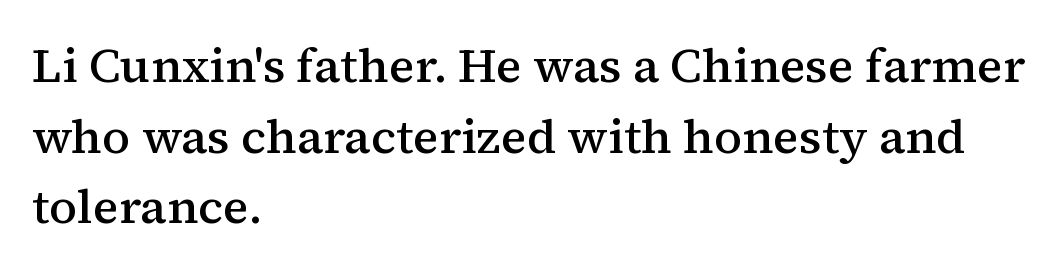
The image shows 48 px semibold serif type, upright; set left-aligned, normal line spacing (1.47x), normal letter spacing, not underlined; medium stroke contrast and a medium x-height.
